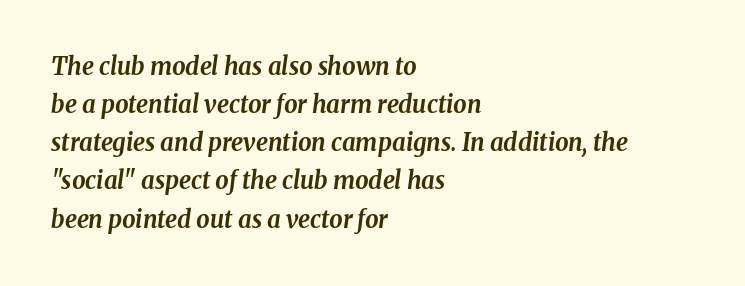
The space between consecutive lines is moderate. Weight: bold. Unmarked baselines from the first word to the last. Notice how the stems are inclined rather than vertical — that's the hallmark of italics. Letter spacing: default. The setting favours the left margin, as ordinary paragraphs usually do.
